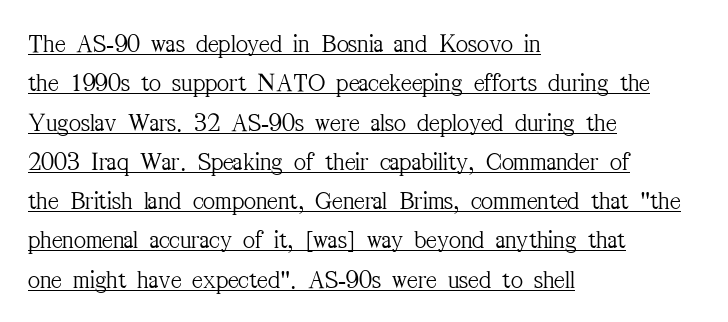
Q: Is the text bold? A: No.
Q: Is the text italic (slanted)? A: No, it is upright.
Q: Is the text underlined? A: Yes.
Q: How is the paragraph aligned? A: Left-aligned.
Q: Is the spacing between letters normal or unusually wide? A: Normal.
Q: Is the spacing between lines tight, normal or loose? A: Normal.
